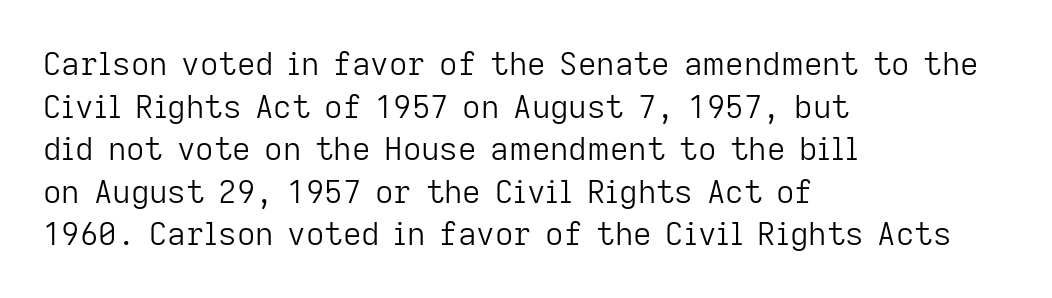
{"serif": "no", "italic": "no", "bold": "no", "weight": "light", "width": "normal", "stroke_contrast": "low", "x_height": "medium", "monospaced": "no", "underline": "no", "align": "left", "line_spacing": "normal", "line_spacing_ratio": 1.33, "letter_spacing": "normal", "letter_spacing_em": 0.0, "glyph_px": 32}
